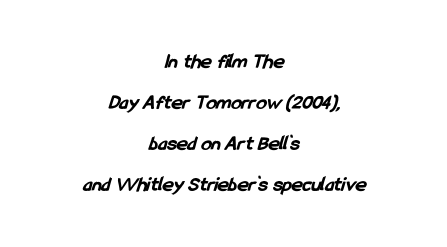
{"bold": "yes", "underline": "no", "align": "center", "line_spacing": "loose", "line_spacing_ratio": 1.95, "letter_spacing": "normal", "letter_spacing_em": 0.0, "glyph_px": 21}
